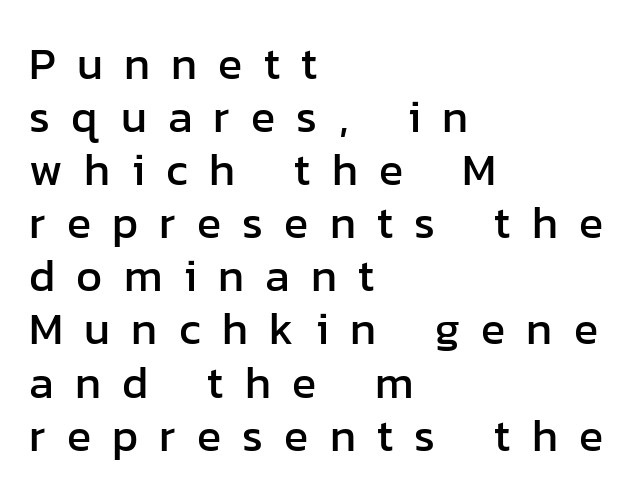
{"serif": "no", "italic": "no", "width": "normal", "stroke_contrast": "low", "x_height": "medium", "monospaced": "no", "underline": "no", "align": "left", "line_spacing_ratio": 1.18, "letter_spacing": "wide", "letter_spacing_em": 0.47, "glyph_px": 45}
